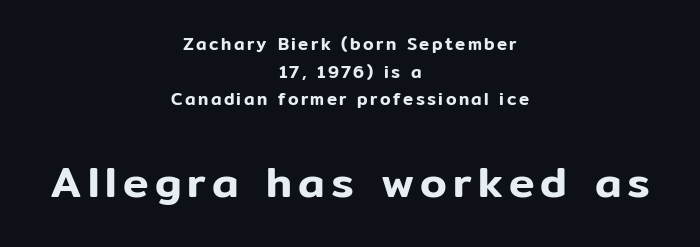
The image shows 43 px sans-serif type, upright; set centered, normal line spacing (1.62x), not underlined; the second (bottom) block is 2.53x larger; low stroke contrast and a medium x-height.
